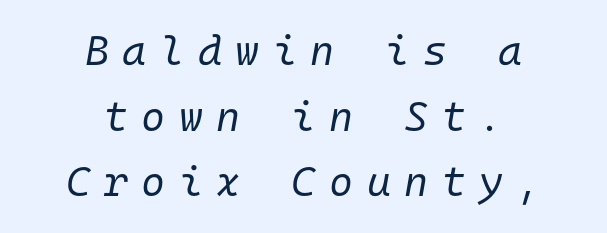
Honestly, the letter spacing is so wide it's the main thing you notice. These lines are rendered in a fixed-pitch font. The rows are spaced the way most documents space them. Every row of glyphs is offset so its center matches the block's center. Slant detected: the letters are inclined. Each row of text sits above clean, open space.
